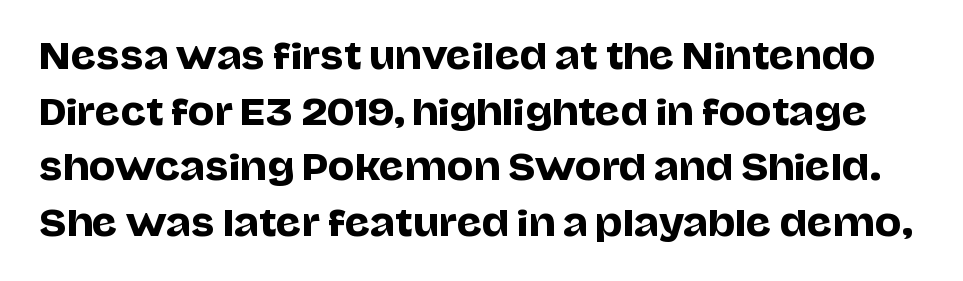
The image shows 35 px sans-serif type, upright; set normal line spacing (1.59x), normal letter spacing, not underlined; low stroke contrast and a large x-height.
